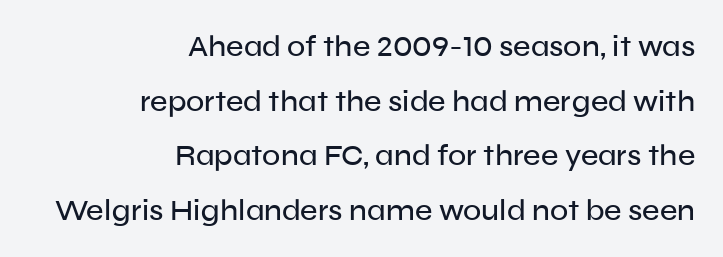
Honestly, there is no underline to notice here at all. The typesetter chose a ragged-left arrangement here. Check where the strokes stop: nothing finishes them off — pure sans. Posture: straight, roman, zero tilt. A typesetter would call this proportional, since set widths differ per character.
